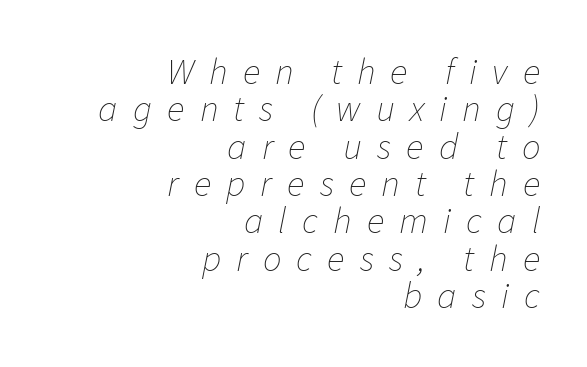
{"italic": "yes", "lean": "right", "slant_degrees": 11, "bold": "no", "weight": "thin", "width": "normal", "stroke_contrast": "low", "x_height": "medium", "monospaced": "no", "underline": "no", "align": "right", "line_spacing": "tight", "line_spacing_ratio": 1.01, "letter_spacing": "wide", "letter_spacing_em": 0.41, "glyph_px": 37}
